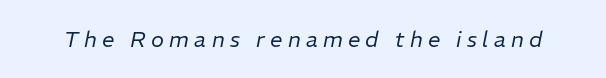
The image shows 22 px text type, italic (leaning right); set unusually wide letter spacing (+0.24 em), not underlined.
